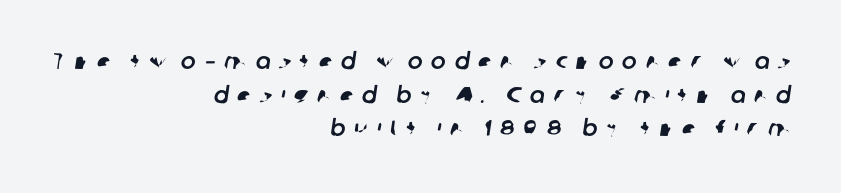
Q: Is the text underlined? A: No.
Q: How is the paragraph aligned? A: Right-aligned.
Q: Is the spacing between letters normal or unusually wide? A: Unusually wide.
Q: Is the spacing between lines tight, normal or loose? A: Normal.
